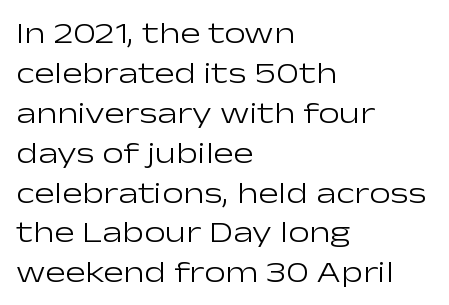
{"serif": "no", "italic": "no", "bold": "no", "weight": "light", "width": "wide", "stroke_contrast": "low", "x_height": "medium", "monospaced": "no", "underline": "no", "align": "left", "line_spacing": "normal", "line_spacing_ratio": 1.33, "letter_spacing": "normal", "letter_spacing_em": 0.0, "glyph_px": 30}
